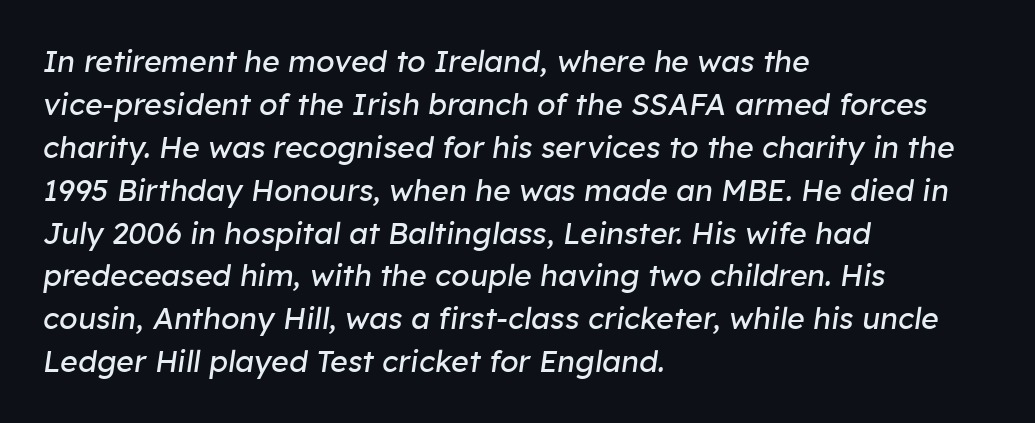
The foot of each line stays bare and open. Emphasis-style slanted type is in use. Weight: regular or lighter. The passage is arranged the way most books set body copy — flush left. Characters follow at the spacing the type designer built in.
